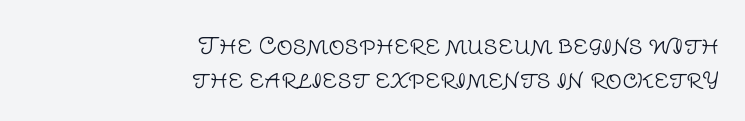
{"bold": "no", "underline": "no", "align": "right", "line_spacing": "normal", "line_spacing_ratio": 1.49, "letter_spacing": "normal", "letter_spacing_em": 0.0, "glyph_px": 23}
